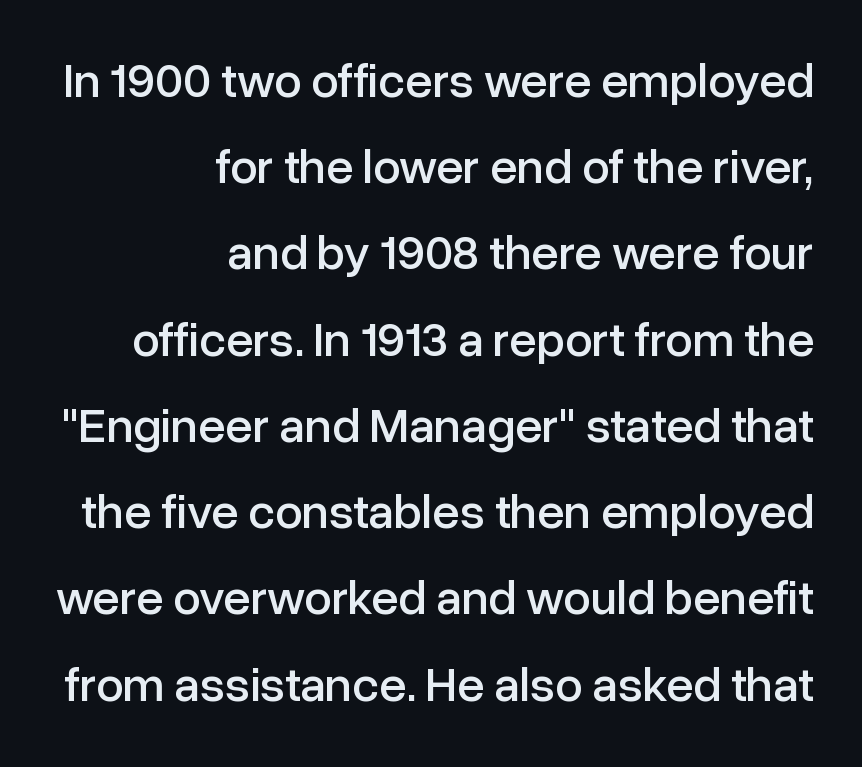
The space beneath each line is pristine and unruled. Observe the absence of serifs on each vertical stroke in this sample. Italic? Not at all — the glyphs are vertical. Casual observation: everything's shoved over to the right.
